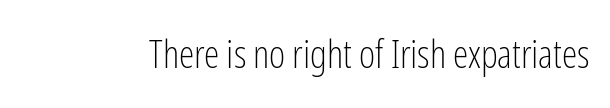
{"serif": "no", "italic": "no", "bold": "no", "weight": "light", "width": "condensed", "stroke_contrast": "low", "x_height": "medium", "monospaced": "no", "underline": "no", "letter_spacing": "normal", "letter_spacing_em": 0.0, "glyph_px": 39}
